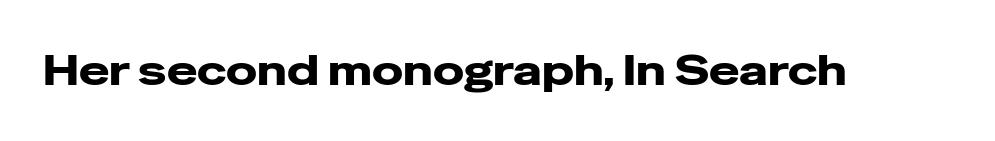
Q: Is the text italic (slanted)? A: No, it is upright.
Q: Is the typeface a serif or a sans-serif typeface? A: Sans-serif.
Q: Is the text underlined? A: No.
Q: Is the spacing between letters normal or unusually wide? A: Normal.
Q: Width (condensed, normal, or wide)? A: Wide.
Q: Stroke contrast? A: Low.
Q: x-height? A: Medium.
Q: Monospaced? A: No.
